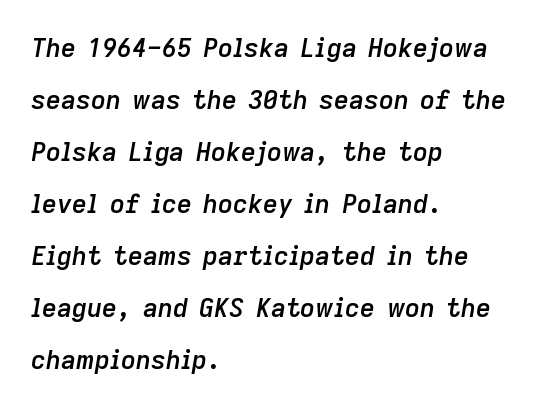
Q: Is the text bold? A: Semi-bold.
Q: Is the text italic (slanted)? A: Yes, it leans right by about 9 degrees.
Q: Is the text underlined? A: No.
Q: How is the paragraph aligned? A: Left-aligned.
Q: Is the spacing between letters normal or unusually wide? A: Normal.
Q: Is the spacing between lines tight, normal or loose? A: Loose.
